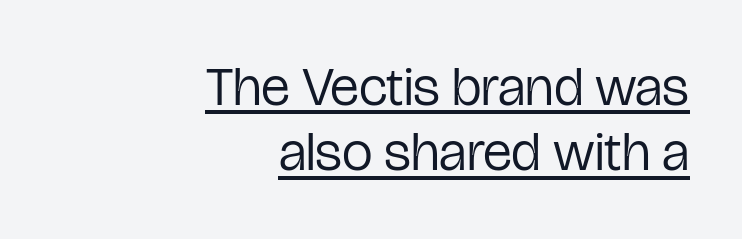
The passage shown is typed in a proportional face where columns would drift. When letters stand straight like this, we call the style roman or upright. Type style note: lacks serifs. Compared with a flush-left layout, this one pins lines to the opposite, right side.
